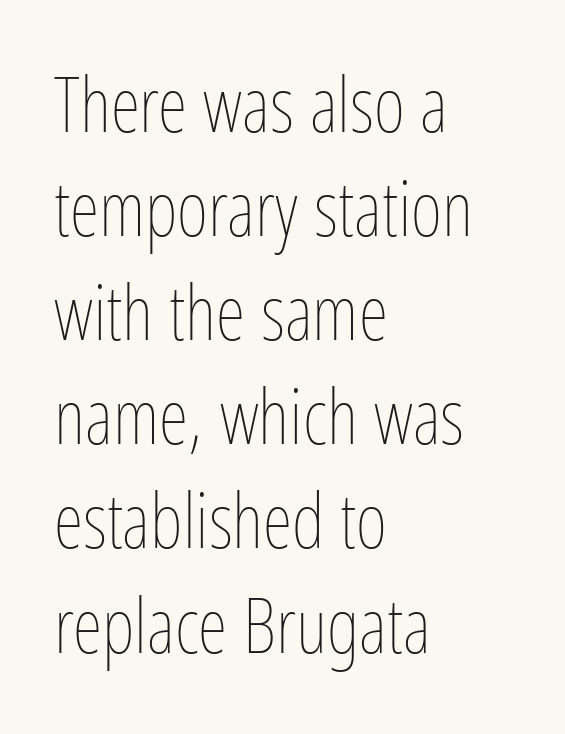
Q: Is the text bold? A: No.
Q: Is the text italic (slanted)? A: No, it is upright.
Q: Is the text underlined? A: No.
Q: How is the paragraph aligned? A: Left-aligned.
Q: Is the spacing between letters normal or unusually wide? A: Normal.
Q: Is the spacing between lines tight, normal or loose? A: Normal.
Q: Width (condensed, normal, or wide)? A: Condensed.
Q: Stroke contrast? A: Low.
Q: x-height? A: Medium.
Q: Monospaced? A: No.
